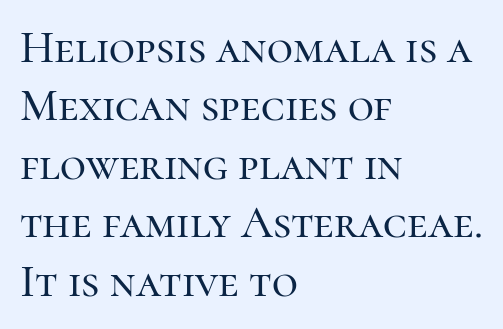
This rendering employs a face with finishing strokes, i.e., a serif. These lines stack with their left ends in a neat column. Underline: absent. Each letter keeps its own natural width here, so spacing adapts to shape.
